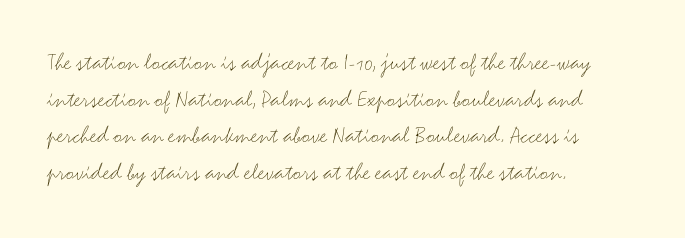
Q: Is the text bold? A: No.
Q: Is the text italic (slanted)? A: Yes.
Q: Is the text underlined? A: No.
Q: How is the paragraph aligned? A: Left-aligned.
Q: Is the spacing between letters normal or unusually wide? A: Normal.
Q: Is the spacing between lines tight, normal or loose? A: Normal.
